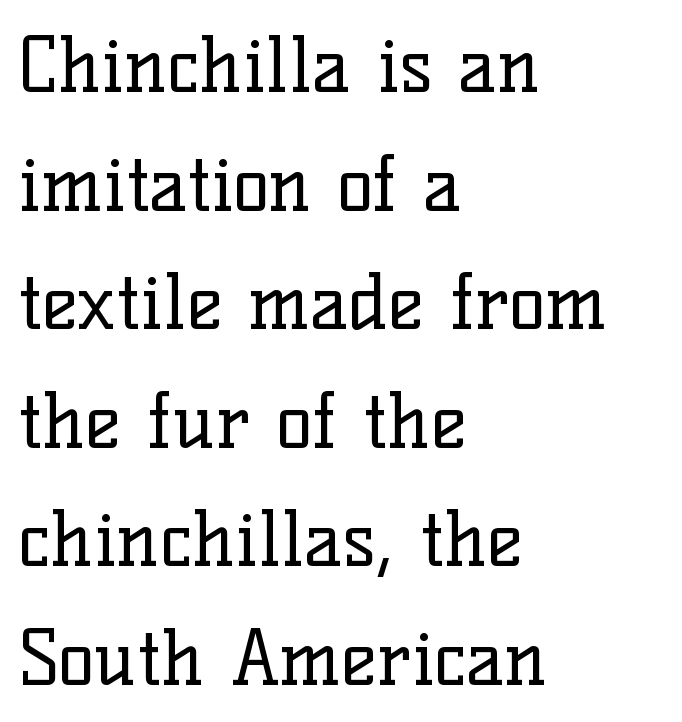
Q: Is the text bold? A: No.
Q: Is the text italic (slanted)? A: No, it is upright.
Q: Is the typeface a serif or a sans-serif typeface? A: Serif.
Q: Is the text underlined? A: No.
Q: How is the paragraph aligned? A: Left-aligned.
Q: Is the spacing between letters normal or unusually wide? A: Normal.
Q: Is the spacing between lines tight, normal or loose? A: Normal.
Q: Width (condensed, normal, or wide)? A: Normal.
Q: Stroke contrast? A: Low.
Q: x-height? A: Medium.
Q: Monospaced? A: No.
